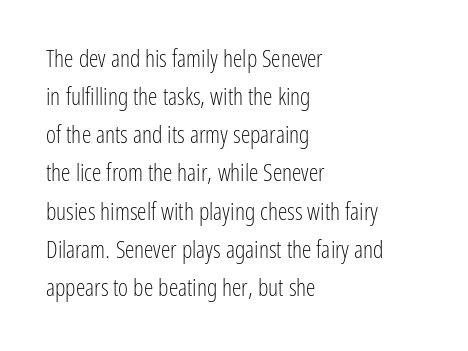
Is there much room between lines? A standard amount, neither cramped nor airy. A roman cut, with each character standing at attention. How are the letters spaced? Ordinarily, with no added tracking. This rendering features lettering with no underline. The paragraph shown leans on its left margin. The weight tops out at a normal text grade.
